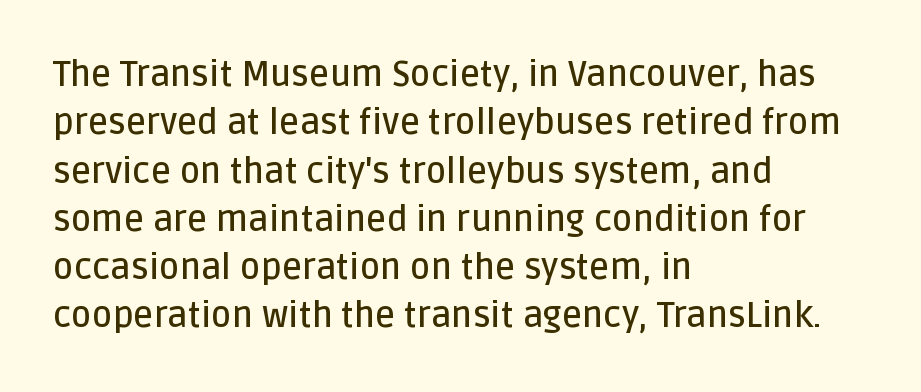
The passage shown is typed in a proportional face where columns would drift. Font category for this specimen: sans-serif. Posture: upright roman. Summary of vertical rhythm: regular, with standard interline spacing. Descenders hang freely into open space. What stands out about the letter spacing? Nothing — it is the standard amount.
